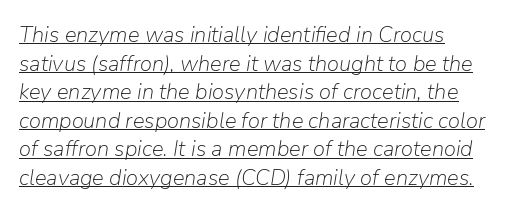
Q: Is the text bold? A: No.
Q: Is the text italic (slanted)? A: Yes, it leans right by about 9 degrees.
Q: Is the text underlined? A: Yes.
Q: Is the spacing between letters normal or unusually wide? A: Normal.
Q: Is the spacing between lines tight, normal or loose? A: Normal.
